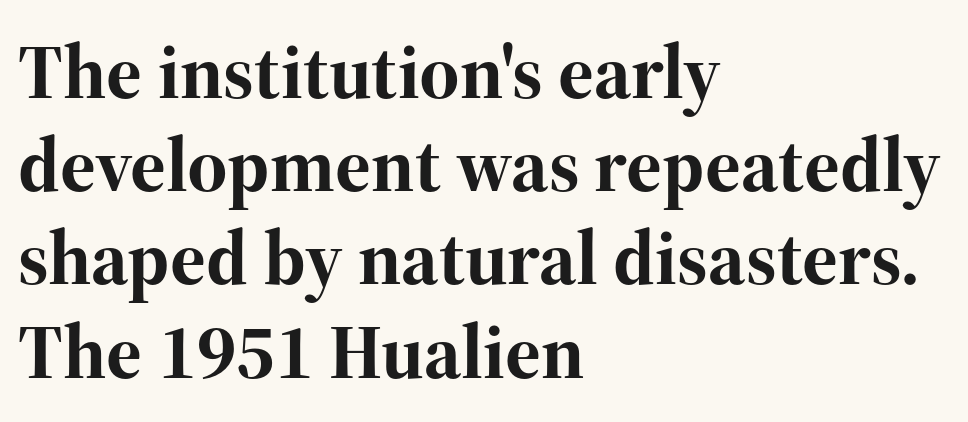
{"serif": "yes", "italic": "no", "bold": "yes", "weight": "bold", "width": "normal", "stroke_contrast": "high", "x_height": "medium", "monospaced": "no", "underline": "no", "align": "left", "line_spacing_ratio": 1.21, "letter_spacing": "normal", "letter_spacing_em": 0.0, "glyph_px": 77}
